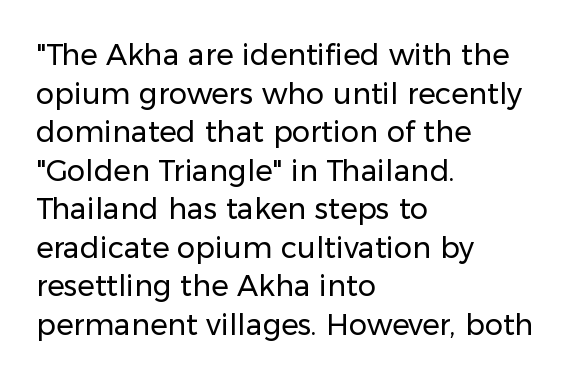
{"serif": "no", "italic": "no", "bold": "no", "weight": "regular", "width": "normal", "stroke_contrast": "low", "x_height": "medium", "monospaced": "no", "underline": "no", "align": "left", "line_spacing": "normal", "line_spacing_ratio": 1.33, "letter_spacing": "normal", "letter_spacing_em": 0.0, "glyph_px": 29}
